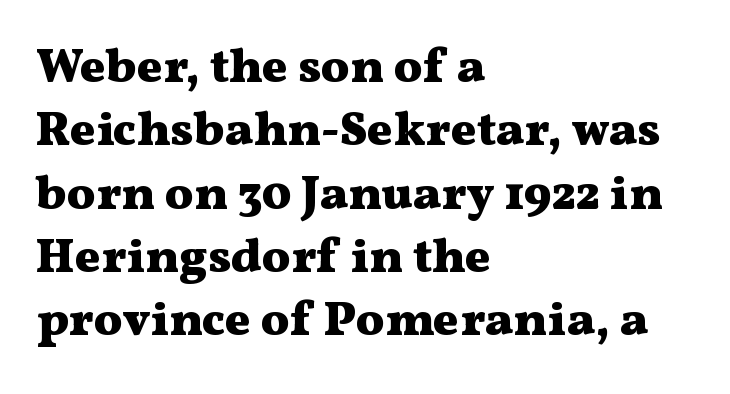
Q: Is the text bold? A: Yes.
Q: Is the text italic (slanted)? A: No, it is upright.
Q: Is the typeface a serif or a sans-serif typeface? A: Serif.
Q: Is the text underlined? A: No.
Q: How is the paragraph aligned? A: Left-aligned.
Q: Is the spacing between letters normal or unusually wide? A: Normal.
Q: Is the spacing between lines tight, normal or loose? A: Normal.
Q: Width (condensed, normal, or wide)? A: Wide.
Q: Stroke contrast? A: Medium.
Q: x-height? A: Medium.
Q: Monospaced? A: No.
